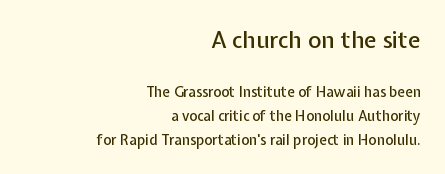
Line ends are locked; line starts wander. Unlike italic type, these characters show no tilt at all. Here the glyphs are tracked normally, forming tight word shapes. Two sizes are in play, and the larger belongs to the first block. Plain, unruled lines of type.
